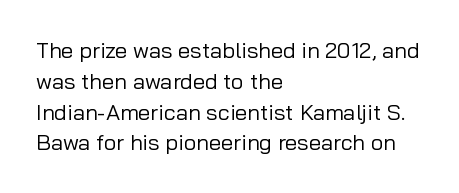
Q: Is the text bold? A: No.
Q: Is the text italic (slanted)? A: No, it is upright.
Q: Is the text underlined? A: No.
Q: How is the paragraph aligned? A: Left-aligned.
Q: Is the spacing between letters normal or unusually wide? A: Normal.
Q: Is the spacing between lines tight, normal or loose? A: Normal.
